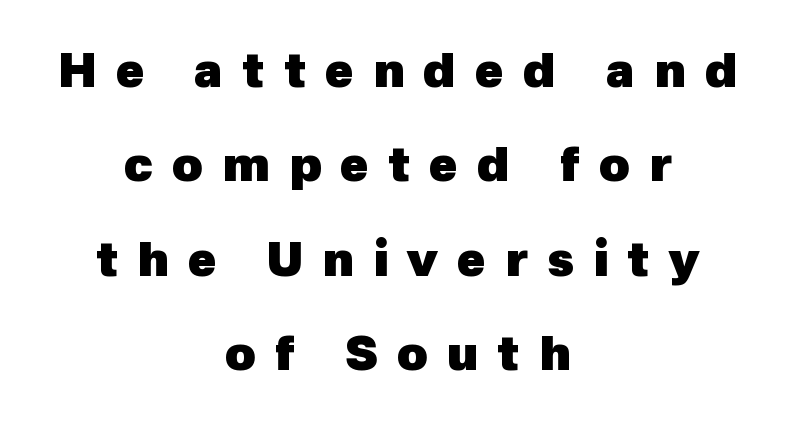
Q: Is the text bold? A: Yes.
Q: Is the typeface a serif or a sans-serif typeface? A: Sans-serif.
Q: Is the text underlined? A: No.
Q: How is the paragraph aligned? A: Centered.
Q: Is the spacing between letters normal or unusually wide? A: Unusually wide.
Q: Is the spacing between lines tight, normal or loose? A: Loose.
Q: Width (condensed, normal, or wide)? A: Normal.
Q: x-height? A: Medium.
Q: Monospaced? A: No.
